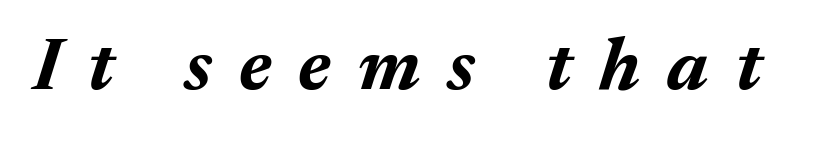
{"italic": "yes", "lean": "right", "slant_degrees": 17, "bold": "yes", "weight": "bold", "width": "normal", "stroke_contrast": "medium", "x_height": "medium", "monospaced": "no", "underline": "no", "letter_spacing": "wide", "letter_spacing_em": 0.36, "glyph_px": 75}
